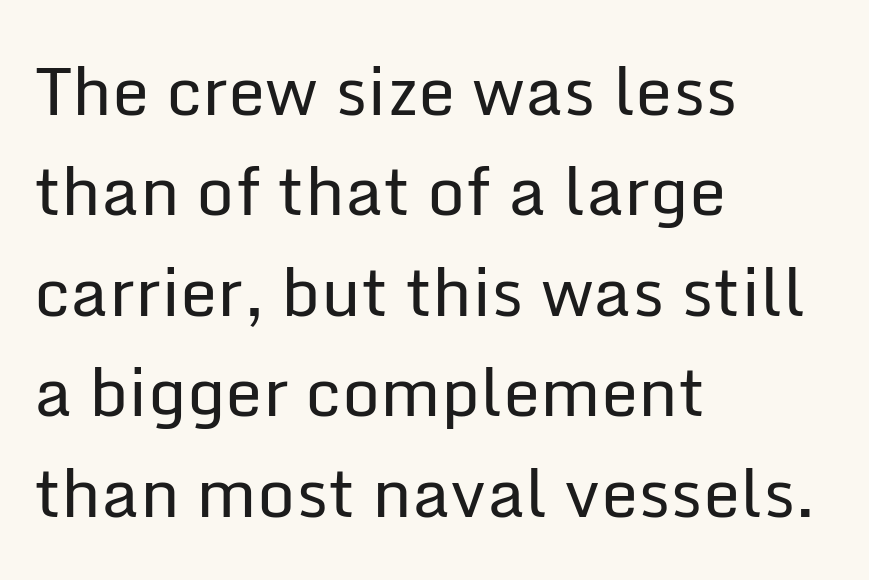
{"serif": "no", "italic": "no", "bold": "no", "weight": "regular", "width": "normal", "stroke_contrast": "low", "x_height": "medium", "monospaced": "no", "underline": "no", "align": "left", "line_spacing": "normal", "line_spacing_ratio": 1.5, "letter_spacing": "normal", "letter_spacing_em": 0.0, "glyph_px": 67}
